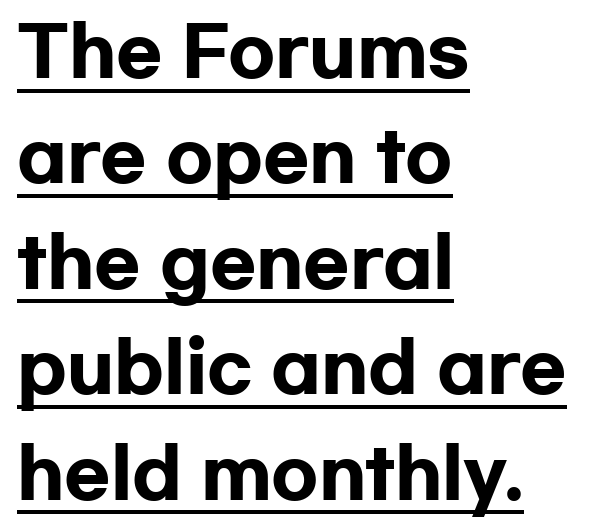
The image shows 68 px heavy, wide sans-serif type, upright; set left-aligned, normal line spacing (1.55x), normal letter spacing, underlined; low stroke contrast and a medium x-height.
